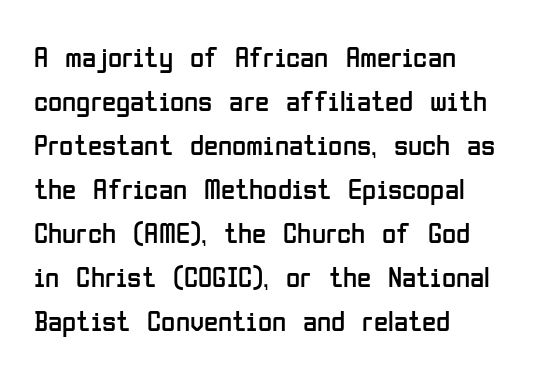
{"serif": "no", "italic": "no", "bold": "no", "weight": "regular", "width": "condensed", "stroke_contrast": "low", "x_height": "medium", "monospaced": "no", "underline": "no", "align": "left", "line_spacing": "normal", "line_spacing_ratio": 1.52, "letter_spacing": "normal", "letter_spacing_em": 0.0, "glyph_px": 29}
